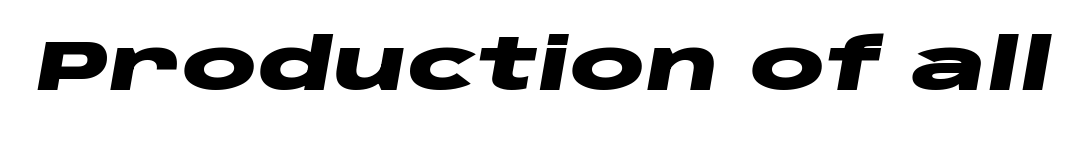
Q: Is the text bold? A: Yes.
Q: Is the text italic (slanted)? A: Yes, it leans right by about 10 degrees.
Q: Is the text underlined? A: No.
Q: Is the spacing between letters normal or unusually wide? A: Normal.
Q: Width (condensed, normal, or wide)? A: Wide.
Q: Stroke contrast? A: Low.
Q: x-height? A: Large.
Q: Monospaced? A: No.
